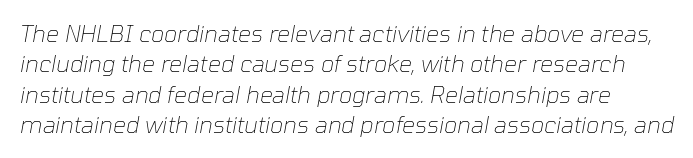
{"italic": "yes", "lean": "right", "slant_degrees": 10, "bold": "no", "underline": "no", "line_spacing": "normal", "line_spacing_ratio": 1.32, "letter_spacing": "normal", "letter_spacing_em": 0.0, "glyph_px": 23}
